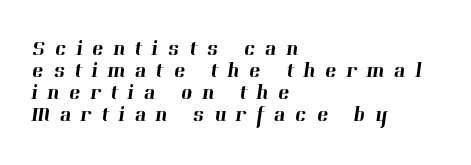
Q: Is the text underlined? A: No.
Q: How is the paragraph aligned? A: Left-aligned.
Q: Is the spacing between letters normal or unusually wide? A: Unusually wide.
Q: Is the spacing between lines tight, normal or loose? A: Tight.
